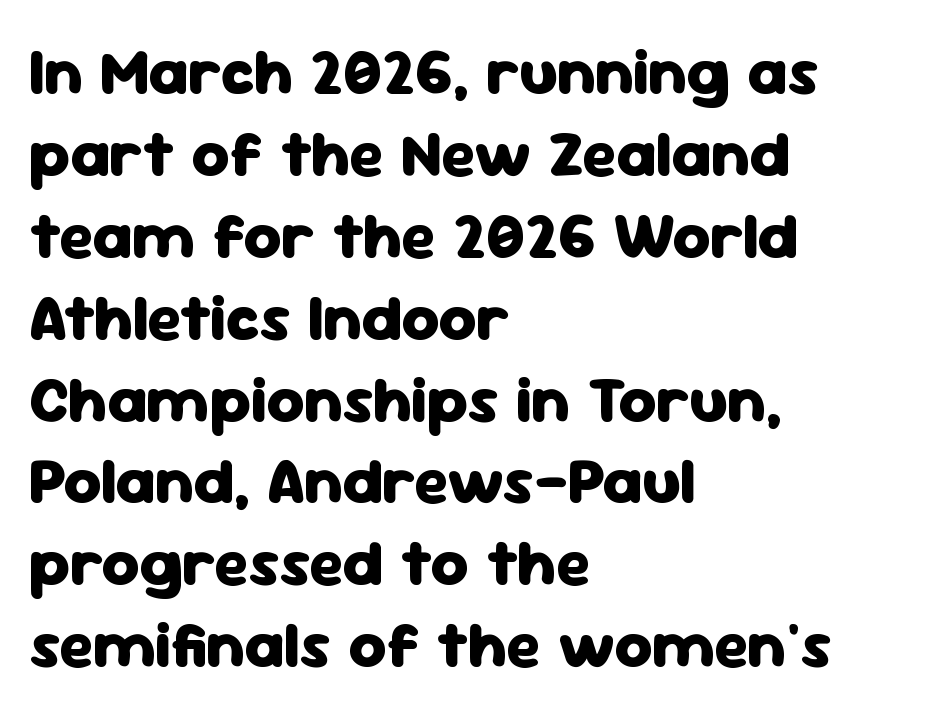
{"serif": "no", "italic": "no", "bold": "yes", "weight": "heavy", "width": "normal", "stroke_contrast": "low", "x_height": "medium", "monospaced": "no", "underline": "no", "align": "left", "line_spacing": "normal", "line_spacing_ratio": 1.26, "letter_spacing": "normal", "letter_spacing_em": 0.0, "glyph_px": 65}
